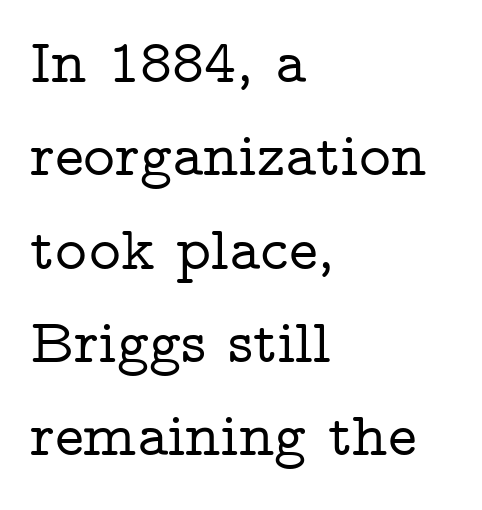
{"serif": "yes", "italic": "no", "width": "wide", "stroke_contrast": "low", "x_height": "medium", "monospaced": "no", "underline": "no", "align": "left", "line_spacing": "normal", "line_spacing_ratio": 1.53, "letter_spacing": "normal", "letter_spacing_em": 0.0, "glyph_px": 61}
